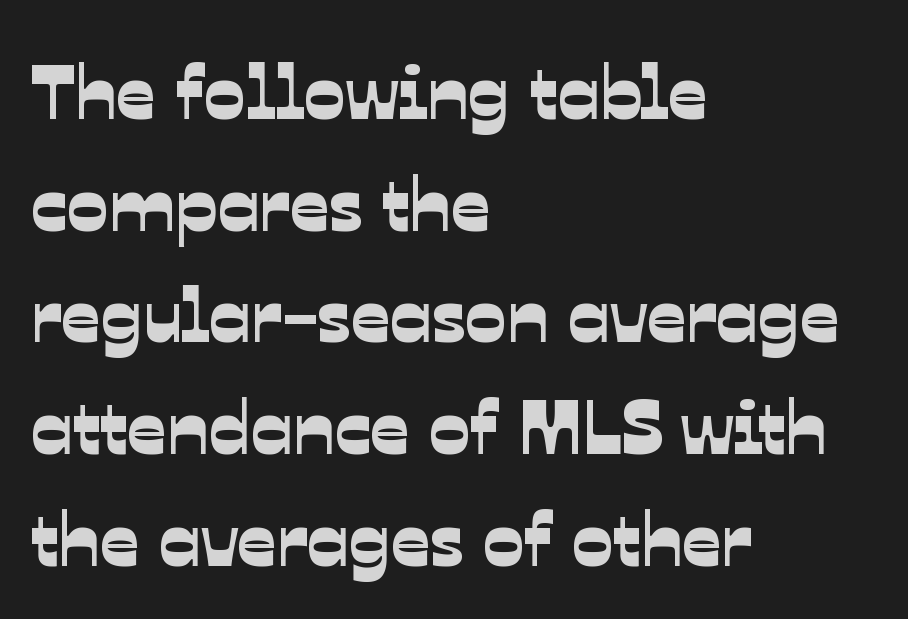
The font family rendered here belongs to the sans-serif group. Proportional: the letters do not fall into vertical columns. The space directly below the letters is spotless. Does the leading feel generous? No, just average. The text block is weighted toward the left margin, trailing off unevenly rightward. This sample uses plain, unmodified letter spacing.
